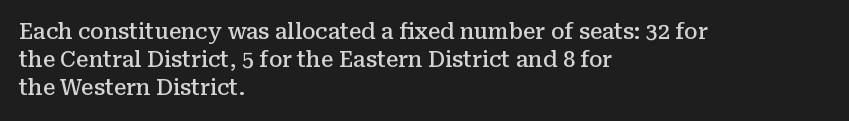
Q: Is the text bold? A: Semi-bold.
Q: Is the text italic (slanted)? A: No, it is upright.
Q: Is the text underlined? A: No.
Q: How is the paragraph aligned? A: Left-aligned.
Q: Is the spacing between letters normal or unusually wide? A: Normal.
Q: Is the spacing between lines tight, normal or loose? A: Normal.
